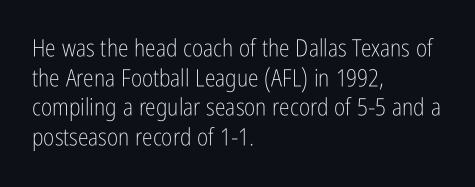
The image shows 24 px text type, upright; set left-aligned, line spacing 1.23x, normal letter spacing, not underlined.
